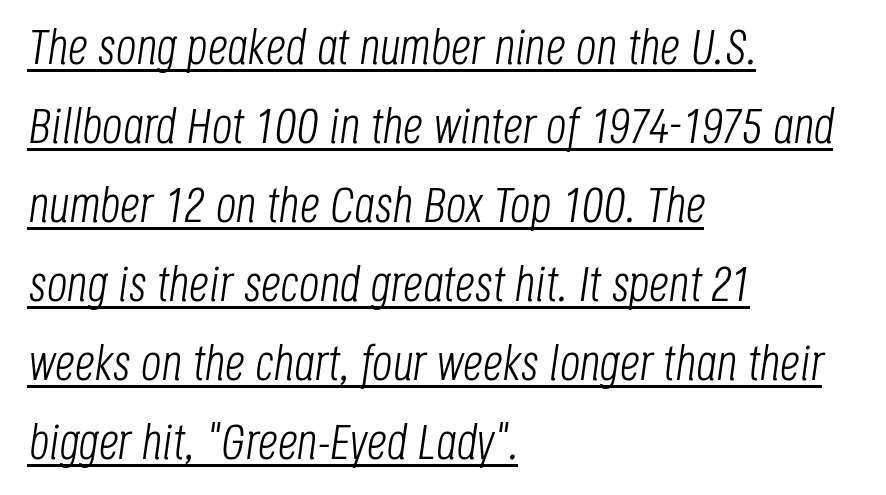
Q: Is the text bold? A: No.
Q: Is the text italic (slanted)? A: Yes, it leans right by about 8 degrees.
Q: Is the text underlined? A: Yes.
Q: How is the paragraph aligned? A: Left-aligned.
Q: Is the spacing between letters normal or unusually wide? A: Normal.
Q: Is the spacing between lines tight, normal or loose? A: Normal.
Q: Width (condensed, normal, or wide)? A: Condensed.
Q: Stroke contrast? A: Low.
Q: x-height? A: Large.
Q: Monospaced? A: No.
